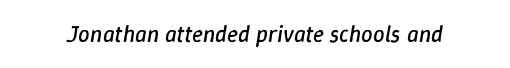
Q: Is the text bold? A: No.
Q: Is the text italic (slanted)? A: Yes, it leans right by about 9 degrees.
Q: Is the text underlined? A: No.
Q: Is the spacing between letters normal or unusually wide? A: Normal.
